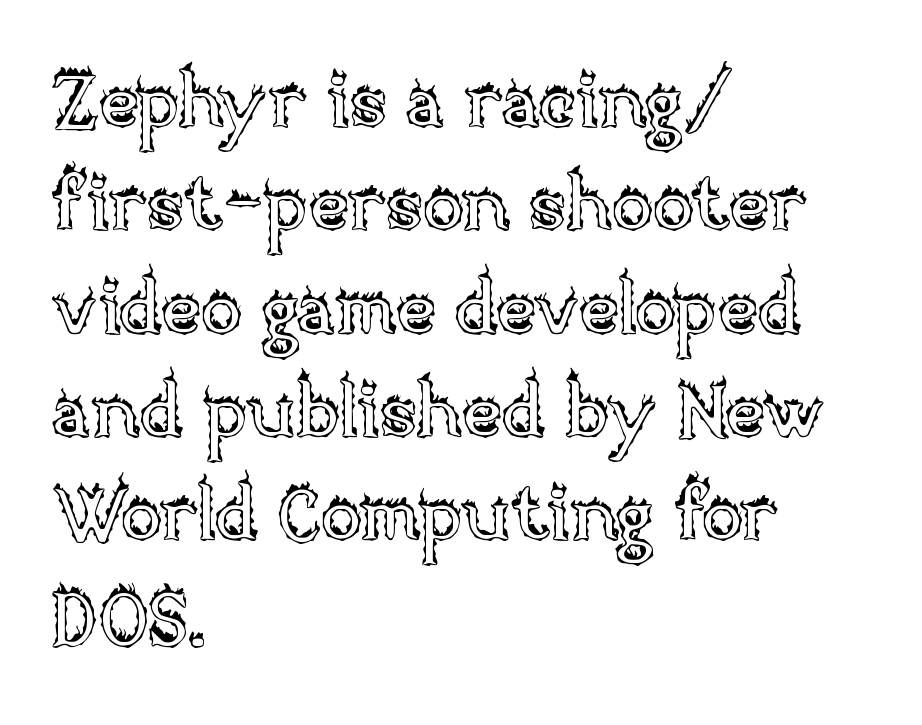
The image shows 76 px text type, upright; set left-aligned, normal line spacing (1.36x), normal letter spacing, not underlined; a large x-height.
